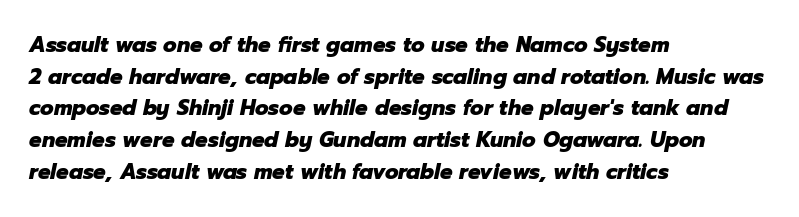
Posture: slanted. A typesetter would call this leading conventional body-copy spacing. Characters follow at the spacing the type designer built in. The face used here has the dense, thick strokes of a bold. The string is rendered with underlining switched off.
